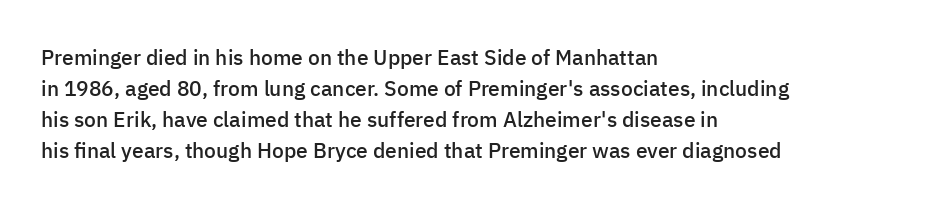
The image shows 21 px text type, upright; set left-aligned, normal line spacing (1.48x), normal letter spacing, not underlined.
